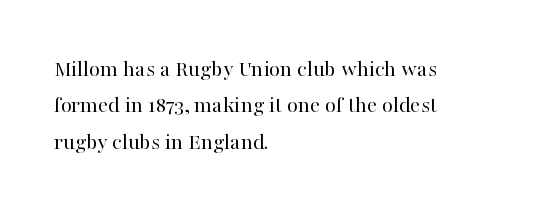
The image shows 24 px text type, upright; set left-aligned, normal line spacing (1.52x), normal letter spacing, not underlined.
